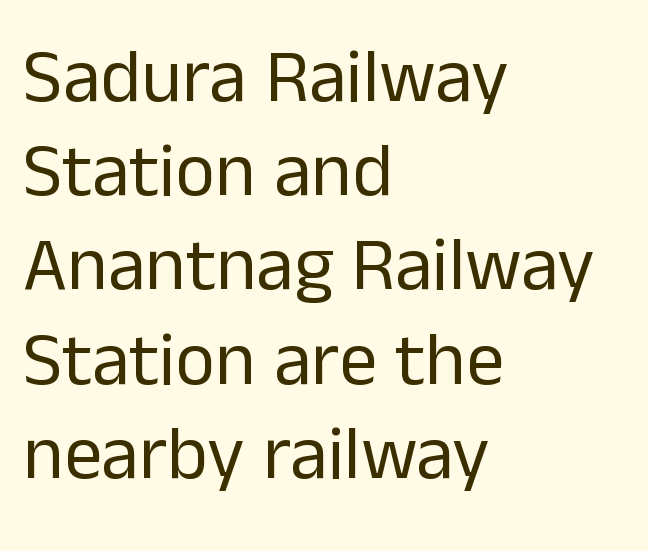
The image shows 76 px regular-weight sans-serif type, upright; set left-aligned, line spacing 1.24x, normal letter spacing, not underlined; low stroke contrast and a medium x-height.
